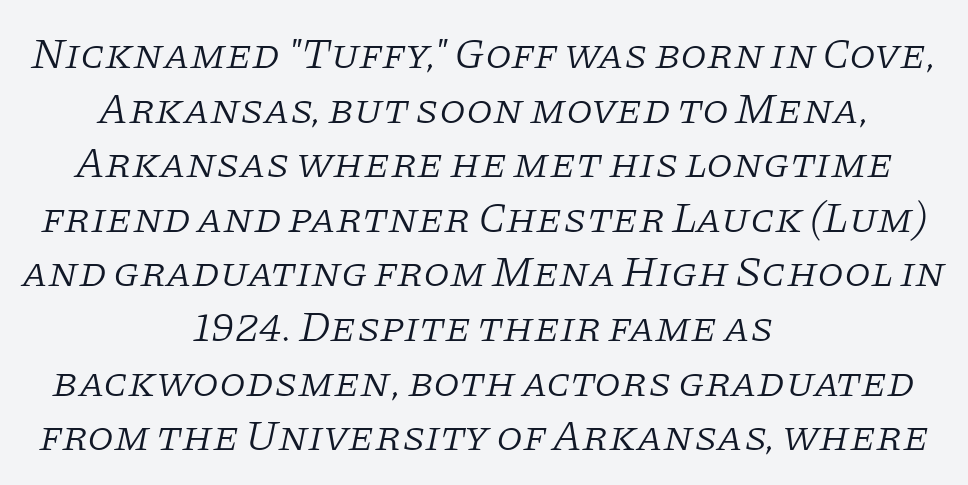
Stroke mass is kept to a normal reading level or below. Compared with ordinary roman type, these characters are visibly tilted. The space between consecutive lines is moderate. Inter-character spacing is left at the font's built-in metrics. What kind of face is this? One with serifs.
